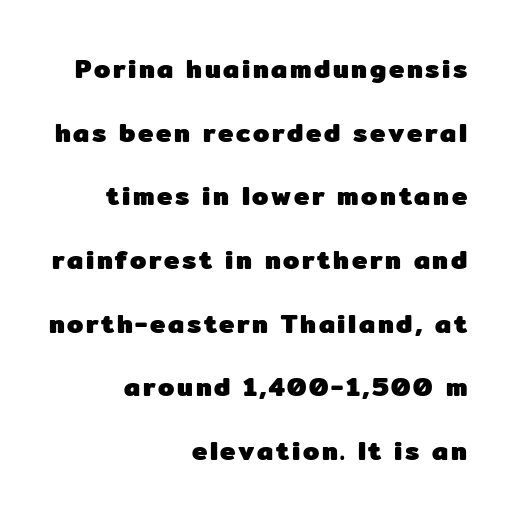
Q: Is the text bold? A: Yes.
Q: Is the text italic (slanted)? A: No, it is upright.
Q: Is the text underlined? A: No.
Q: How is the paragraph aligned? A: Right-aligned.
Q: Is the spacing between lines tight, normal or loose? A: Loose.
